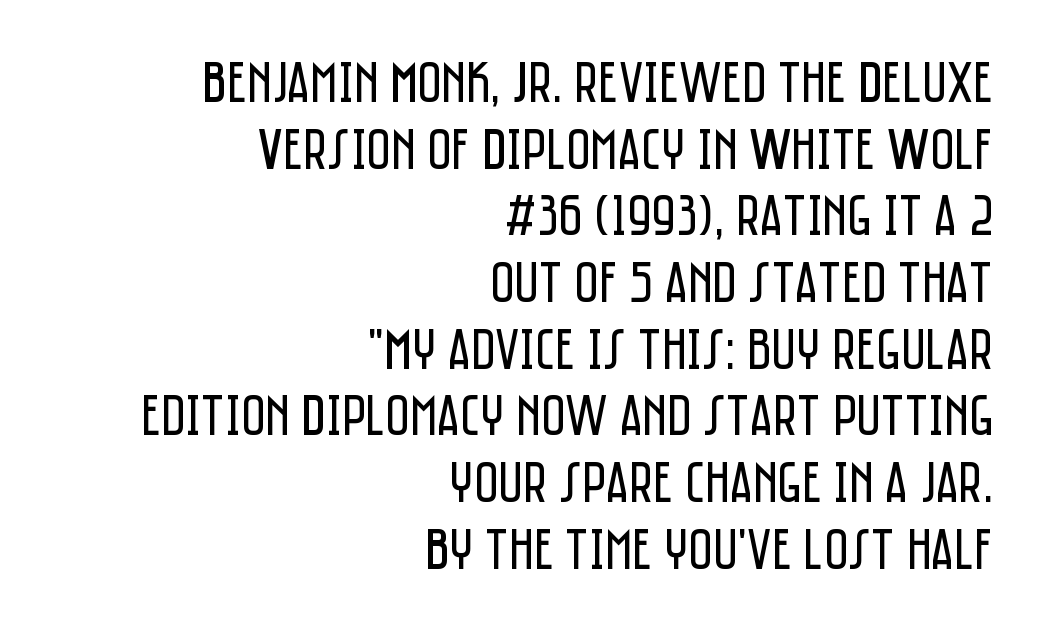
Has an underline been added? It has not. Line ends are locked; line starts wander. The rendering uses natural spacing where letterforms have individual widths. There is no visible air inserted between adjacent glyphs. Quick note: interline space is minimal. Tall strokes in this sample are plumb rather than angled.
